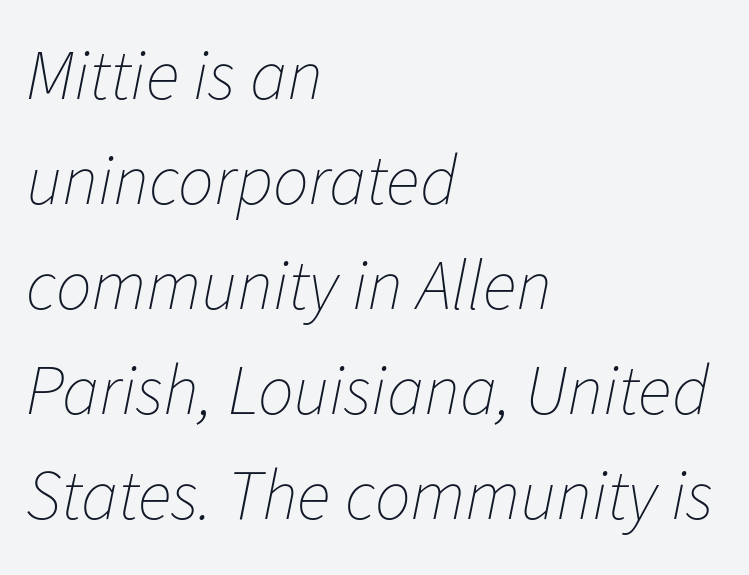
{"italic": "yes", "lean": "right", "slant_degrees": 11, "bold": "no", "weight": "thin", "width": "normal", "stroke_contrast": "low", "x_height": "medium", "monospaced": "no", "underline": "no", "align": "left", "line_spacing": "normal", "line_spacing_ratio": 1.48, "letter_spacing": "normal", "letter_spacing_em": 0.0, "glyph_px": 71}
